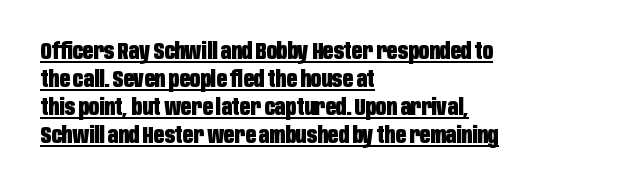
Q: Is the text bold? A: Yes.
Q: Is the text italic (slanted)? A: No, it is upright.
Q: Is the text underlined? A: Yes.
Q: How is the paragraph aligned? A: Left-aligned.
Q: Is the spacing between letters normal or unusually wide? A: Normal.
